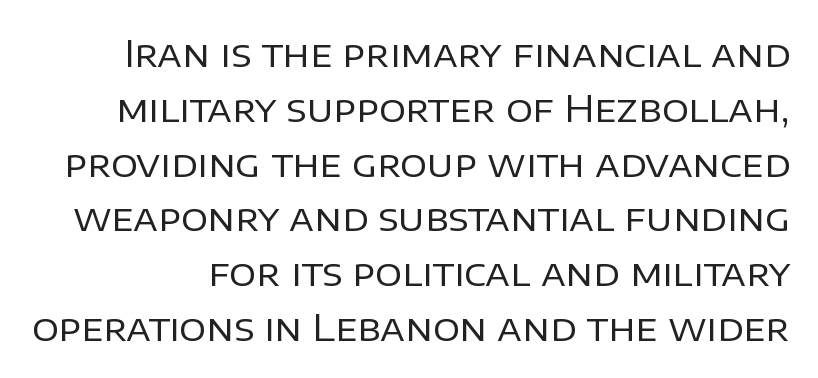
The image shows 37 px regular-weight sans-serif type, upright; set normal line spacing (1.48x), normal letter spacing, not underlined; low stroke contrast and a large x-height.
